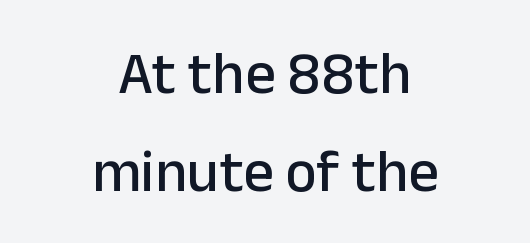
The image shows 60 px sans-serif type, upright; set centered, normal line spacing (1.64x), normal letter spacing, not underlined; low stroke contrast and a medium x-height.
